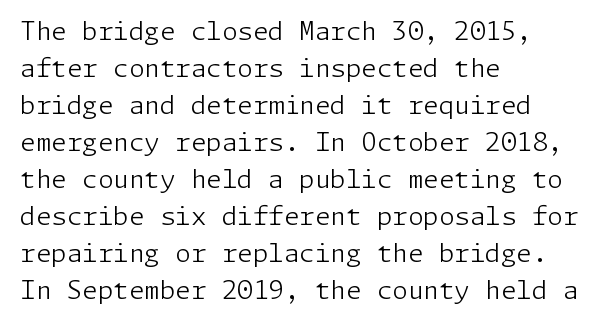
Q: Is the text bold? A: No.
Q: Is the text italic (slanted)? A: No, it is upright.
Q: Is the text underlined? A: No.
Q: How is the paragraph aligned? A: Left-aligned.
Q: Is the spacing between letters normal or unusually wide? A: Normal.
Q: Is the spacing between lines tight, normal or loose? A: Normal.
